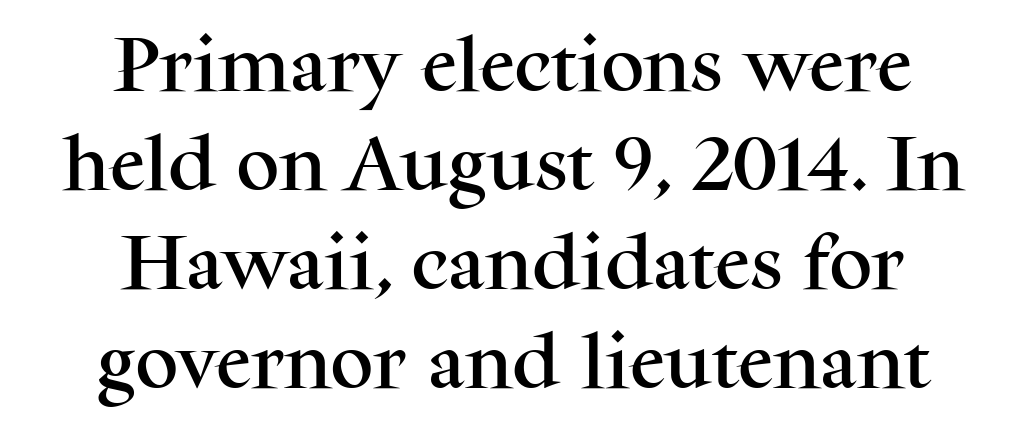
{"serif": "yes", "italic": "no", "width": "normal", "stroke_contrast": "medium", "x_height": "medium", "monospaced": "no", "underline": "no", "align": "center", "line_spacing": "normal", "line_spacing_ratio": 1.65, "letter_spacing": "normal", "letter_spacing_em": 0.0, "glyph_px": 60}
